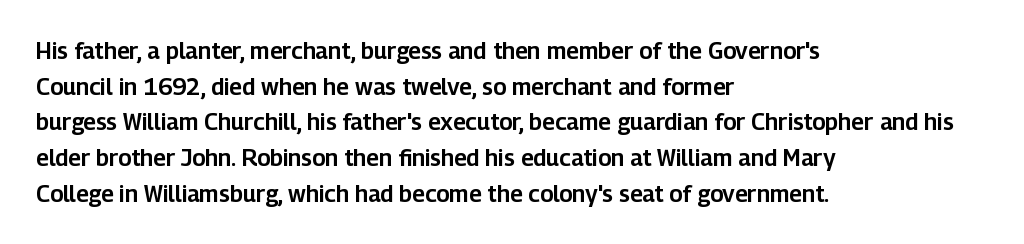
Every row of glyphs begins at an identical x-position on the left. The passage shown has conventional tracking throughout. A typesetter would mark this as roman, not italic. Letters rest on an invisible, unmarked baseline. In terms of leading, this rendering sits right in the middle.
